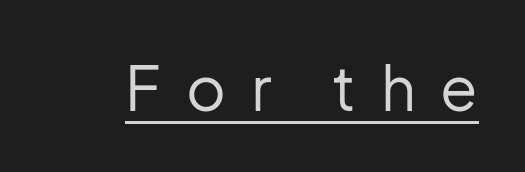
{"serif": "no", "italic": "no", "bold": "no", "weight": "regular", "width": "normal", "stroke_contrast": "low", "x_height": "medium", "monospaced": "no", "underline": "yes", "letter_spacing": "wide", "letter_spacing_em": 0.41, "glyph_px": 61}
